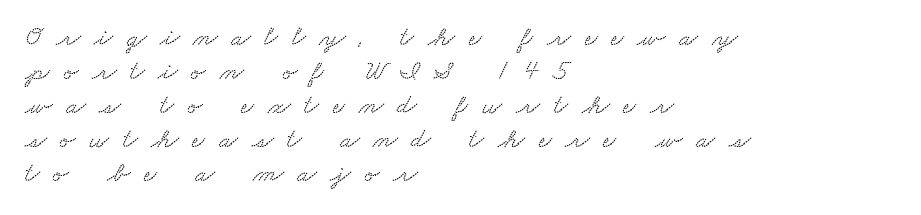
{"serif": "yes", "width": "wide", "stroke_contrast": "medium", "x_height": "small", "monospaced": "no", "underline": "no", "align": "left", "line_spacing_ratio": 1.21, "letter_spacing": "wide", "letter_spacing_em": 0.49, "glyph_px": 28}
